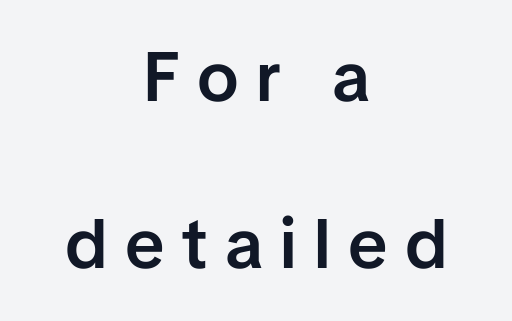
Notice the wide empty band between every row — that's loose leading. You can tell it's not italic because the verticals are truly vertical. Observe the wide spacing: letters keep a clear distance from each other. The whitespace from short lines is split evenly between both sides.
